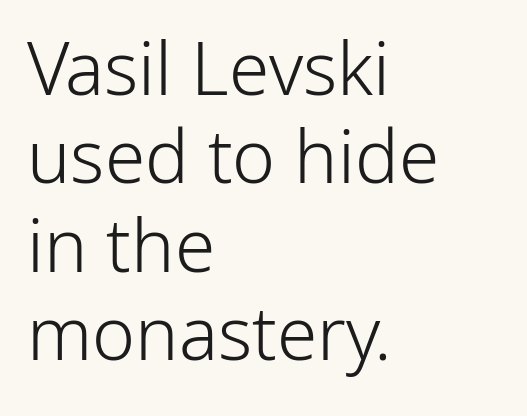
{"serif": "no", "italic": "no", "bold": "no", "weight": "light", "width": "normal", "stroke_contrast": "low", "x_height": "medium", "monospaced": "no", "underline": "no", "align": "left", "line_spacing_ratio": 1.21, "letter_spacing": "normal", "letter_spacing_em": 0.0, "glyph_px": 73}
